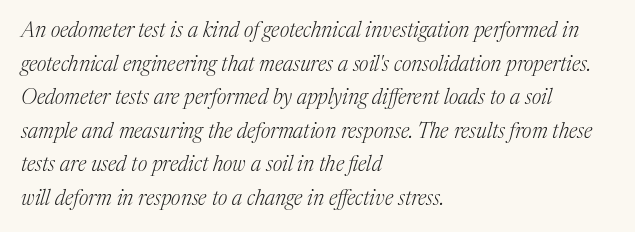
{"italic": "yes", "lean": "right", "slant_degrees": 17, "bold": "no", "underline": "no", "align": "left", "line_spacing": "normal", "line_spacing_ratio": 1.6, "letter_spacing": "normal", "letter_spacing_em": 0.0, "glyph_px": 21}
